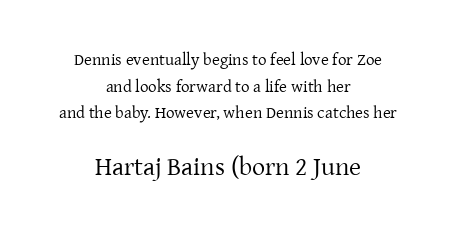
Q: Is the text bold? A: No.
Q: Is the text italic (slanted)? A: No, it is upright.
Q: Is the text underlined? A: No.
Q: How is the paragraph aligned? A: Centered.
Q: Is the spacing between letters normal or unusually wide? A: Normal.
Q: Is the spacing between lines tight, normal or loose? A: Normal.
Q: Which block of text is set in a larger size, the first (top) or the second (bottom)? A: The second (bottom) one.
